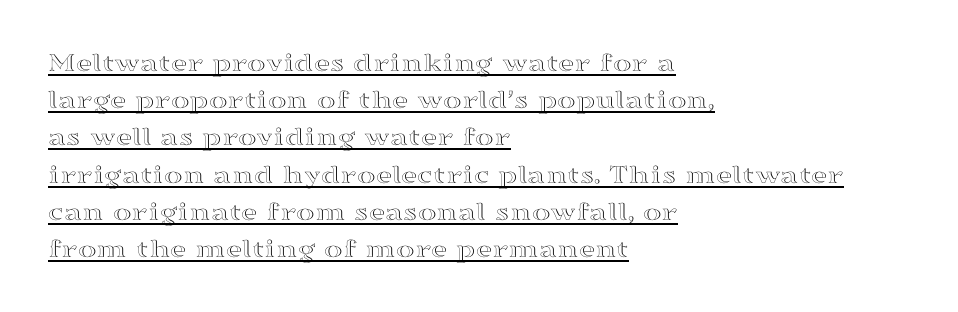
The image shows 28 px wide type, upright; set left-aligned, normal line spacing (1.33x), normal letter spacing, underlined; a medium x-height.
